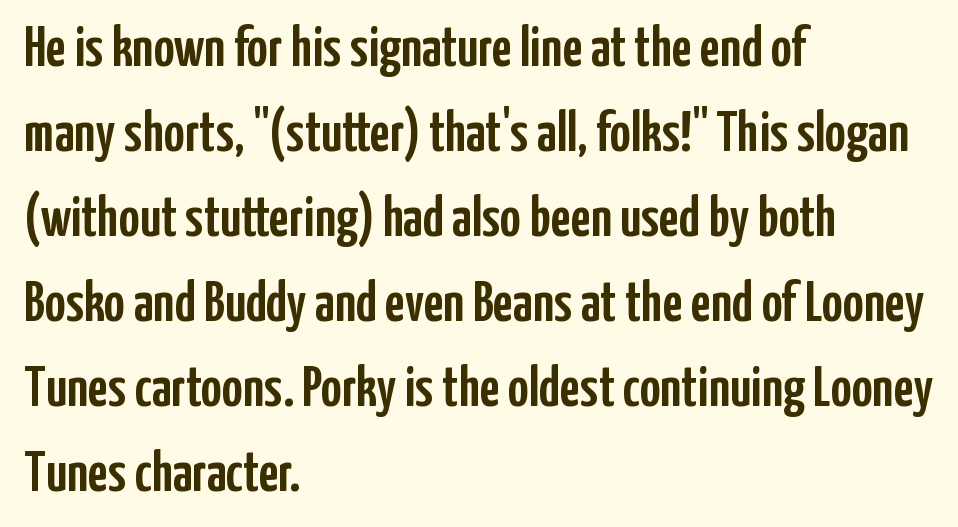
The image shows 57 px condensed sans-serif type, upright; set left-aligned, normal line spacing (1.49x), normal letter spacing, not underlined; low stroke contrast and a medium x-height.
